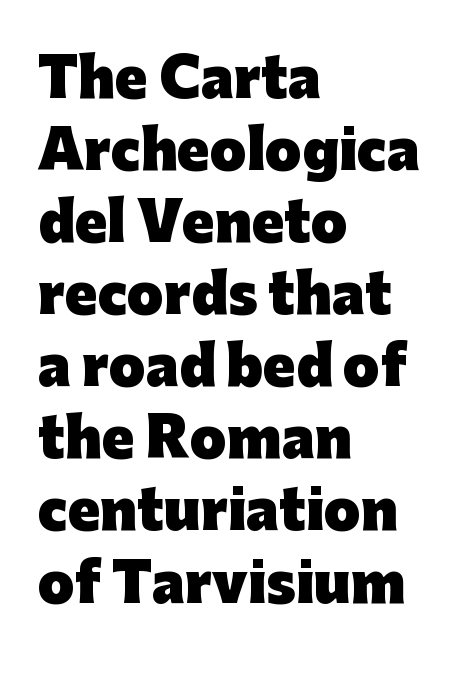
The vertical gap from one line to the next is medium. No italicization has been applied; the sample stays upright. The line texture is even and compact thanks to regular tracking. The compositor pushed each line to the left boundary. As a designer I'd log this as weight 700, bold. Typographically, this falls in the sans-serif category.
